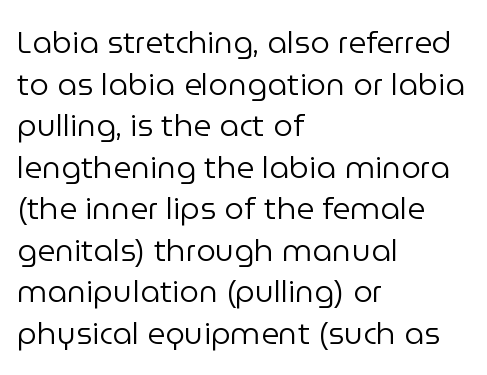
{"serif": "no", "italic": "no", "bold": "no", "weight": "regular", "width": "normal", "stroke_contrast": "low", "x_height": "medium", "monospaced": "no", "underline": "no", "align": "left", "line_spacing": "normal", "line_spacing_ratio": 1.34, "letter_spacing": "normal", "letter_spacing_em": 0.0, "glyph_px": 31}
